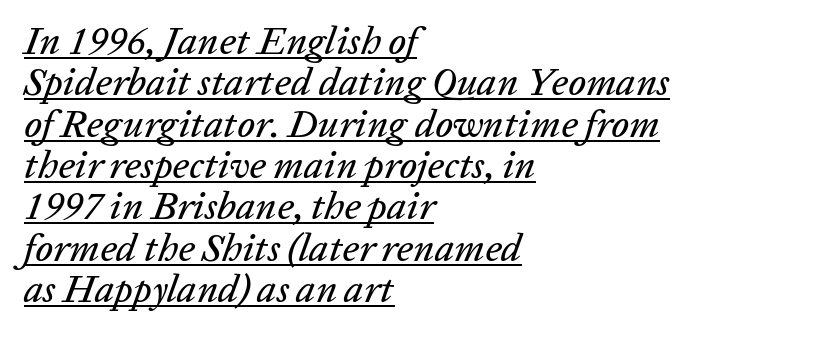
{"italic": "yes", "lean": "right", "slant_degrees": 20, "width": "normal", "stroke_contrast": "low", "x_height": "medium", "monospaced": "no", "underline": "yes", "align": "left", "line_spacing": "tight", "line_spacing_ratio": 1.06, "letter_spacing": "normal", "letter_spacing_em": 0.0, "glyph_px": 39}
